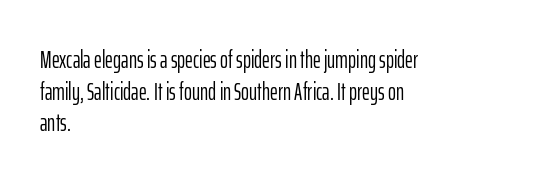
Q: Is the text bold? A: No.
Q: Is the text italic (slanted)? A: No, it is upright.
Q: Is the text underlined? A: No.
Q: How is the paragraph aligned? A: Left-aligned.
Q: Is the spacing between letters normal or unusually wide? A: Normal.
Q: Is the spacing between lines tight, normal or loose? A: Normal.
